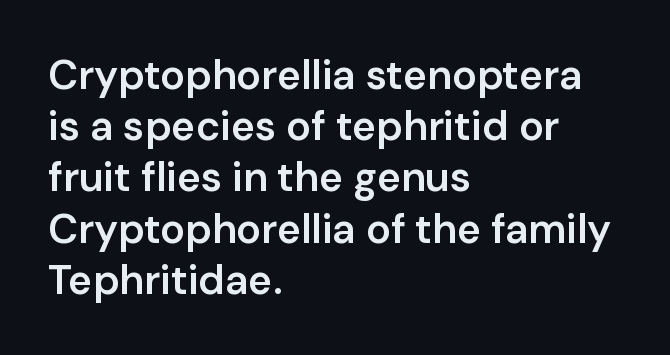
Q: Is the text bold? A: Semi-bold.
Q: Is the text italic (slanted)? A: No, it is upright.
Q: Is the typeface a serif or a sans-serif typeface? A: Sans-serif.
Q: Is the text underlined? A: No.
Q: How is the paragraph aligned? A: Left-aligned.
Q: Is the spacing between letters normal or unusually wide? A: Normal.
Q: Is the spacing between lines tight, normal or loose? A: Normal.
Q: Width (condensed, normal, or wide)? A: Normal.
Q: Stroke contrast? A: Low.
Q: x-height? A: Medium.
Q: Monospaced? A: No.
